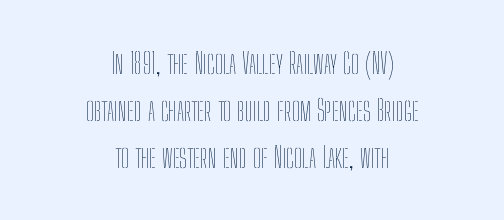
{"italic": "no", "bold": "no", "weight": "thin", "width": "condensed", "stroke_contrast": "low", "x_height": "medium", "monospaced": "no", "underline": "no", "align": "center", "line_spacing": "normal", "line_spacing_ratio": 1.62, "letter_spacing": "normal", "letter_spacing_em": 0.0, "glyph_px": 29}
